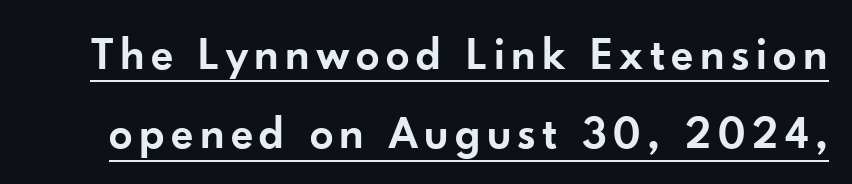
Q: Is the text bold? A: Semi-bold.
Q: Is the text italic (slanted)? A: No, it is upright.
Q: Is the typeface a serif or a sans-serif typeface? A: Sans-serif.
Q: Is the text underlined? A: Yes.
Q: Is the spacing between lines tight, normal or loose? A: Normal.
Q: Width (condensed, normal, or wide)? A: Normal.
Q: Stroke contrast? A: Low.
Q: x-height? A: Small.
Q: Monospaced? A: No.
